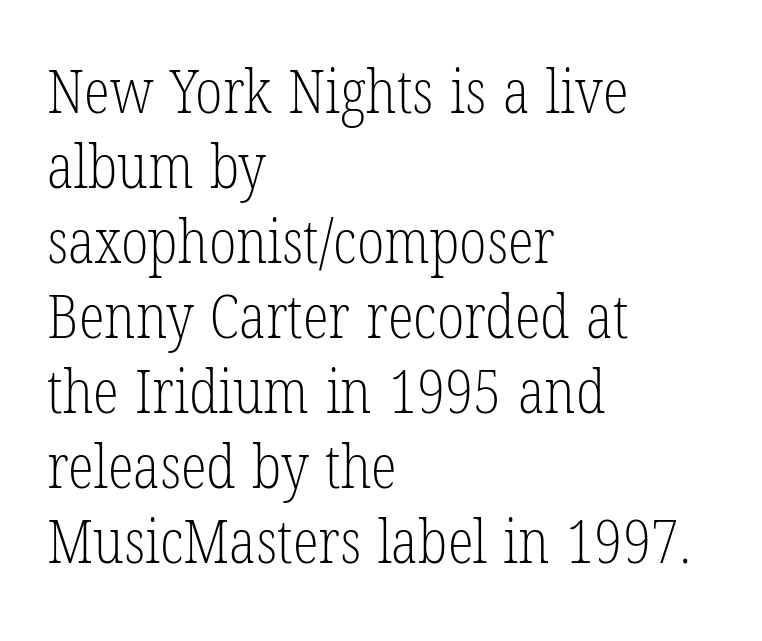
This rendering uses left alignment, leaving the right contour irregular. Italic? Not at all — the glyphs are vertical. Check the space under the baseline: it is left empty. Stroke thickness stays within the range of a standard reading face or lighter. This rendering employs a face with finishing strokes, i.e., a serif.
